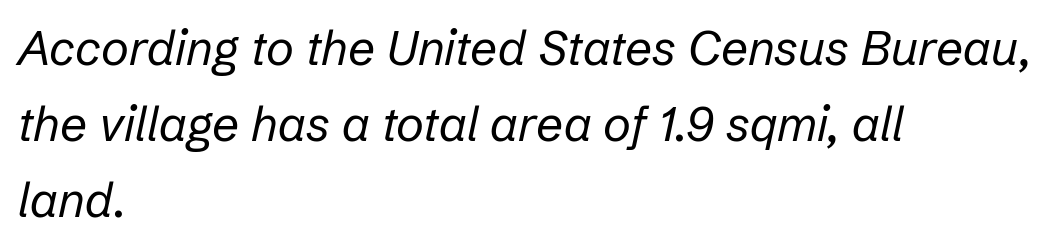
The passage shown has conventional tracking throughout. Slant detected: the letters are inclined. Horizontally, the lines are justified to the leading edge only. How would I describe the line gaps? Plain and ordinary. The gap between lines stays unmarked.
